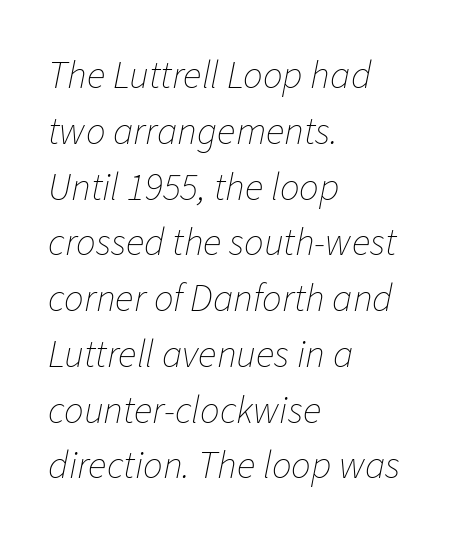
{"italic": "yes", "lean": "right", "slant_degrees": 11, "bold": "no", "weight": "thin", "width": "normal", "stroke_contrast": "low", "x_height": "medium", "monospaced": "no", "underline": "no", "align": "left", "line_spacing": "normal", "line_spacing_ratio": 1.43, "letter_spacing": "normal", "letter_spacing_em": 0.0, "glyph_px": 39}
